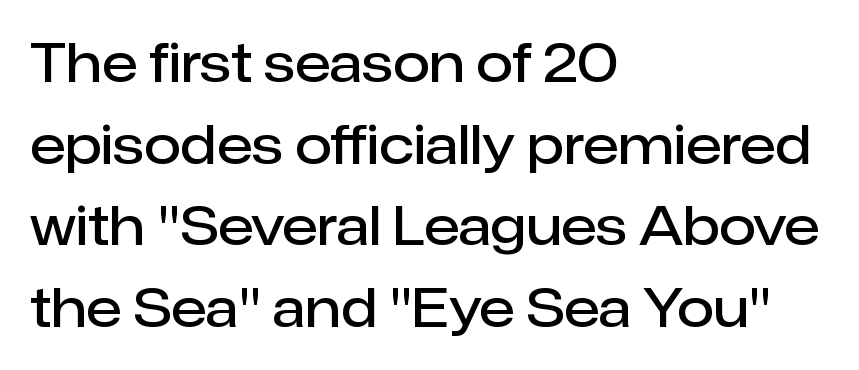
The image shows 53 px semibold sans-serif type, upright; set left-aligned, normal line spacing (1.54x), normal letter spacing, not underlined; low stroke contrast and a medium x-height.
